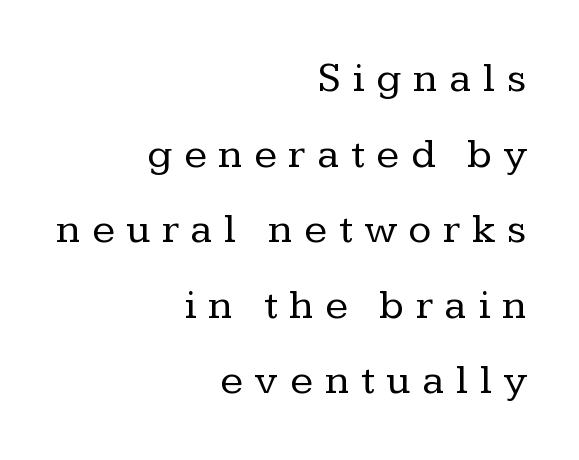
Q: Is the text bold? A: No.
Q: Is the text italic (slanted)? A: No, it is upright.
Q: Is the typeface a serif or a sans-serif typeface? A: Serif.
Q: Is the text underlined? A: No.
Q: How is the paragraph aligned? A: Right-aligned.
Q: Is the spacing between letters normal or unusually wide? A: Unusually wide.
Q: Width (condensed, normal, or wide)? A: Normal.
Q: Stroke contrast? A: Low.
Q: x-height? A: Medium.
Q: Monospaced? A: No.
